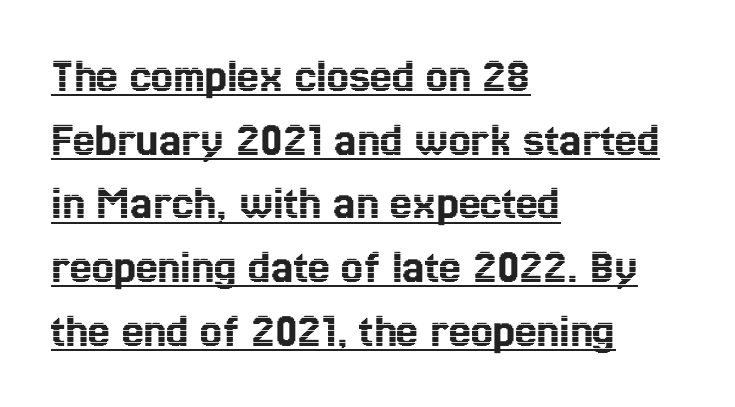
The image shows 49 px condensed type, upright; set left-aligned, normal line spacing (1.3x), normal letter spacing, underlined; a medium x-height.
